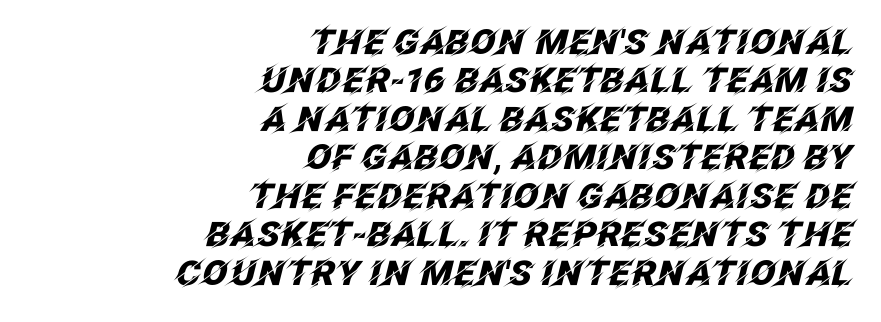
Right-aligned paragraph, ragged on the left. Varying glyph widths throughout — classic text-font behaviour. Honestly, the letter spacing is just normal — you wouldn't notice it. What's the leading like? Squeezed, with rows nearly overlapping. Descender tails drop into unmarked territory.
